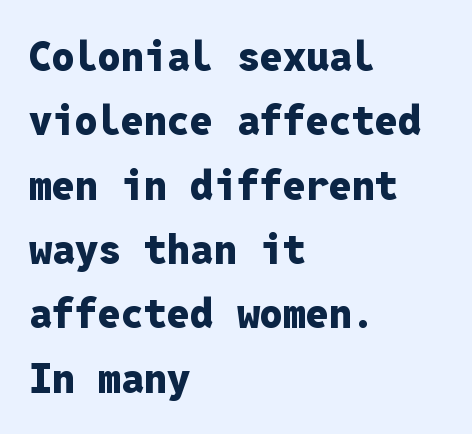
{"serif": "no", "italic": "no", "bold": "yes", "weight": "heavy", "width": "normal", "stroke_contrast": "low", "x_height": "medium", "monospaced": "yes", "underline": "no", "align": "left", "line_spacing": "normal", "line_spacing_ratio": 1.57, "letter_spacing": "normal", "letter_spacing_em": 0.0, "glyph_px": 41}
